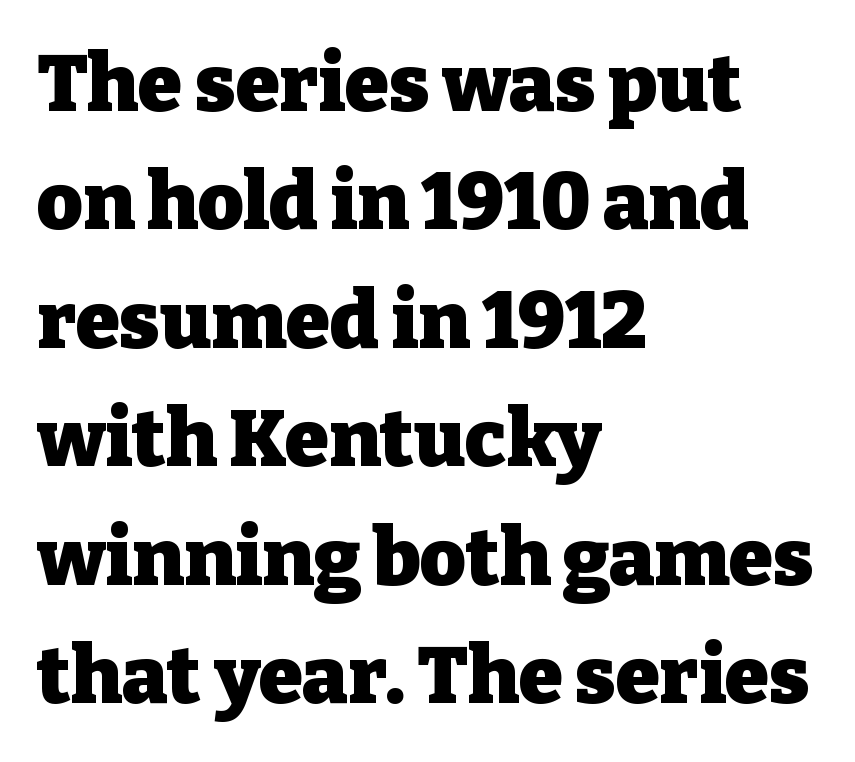
{"serif": "yes", "italic": "no", "bold": "yes", "weight": "heavy", "width": "normal", "stroke_contrast": "low", "x_height": "medium", "monospaced": "no", "underline": "no", "align": "left", "line_spacing": "normal", "line_spacing_ratio": 1.5, "letter_spacing": "normal", "letter_spacing_em": 0.0, "glyph_px": 79}
